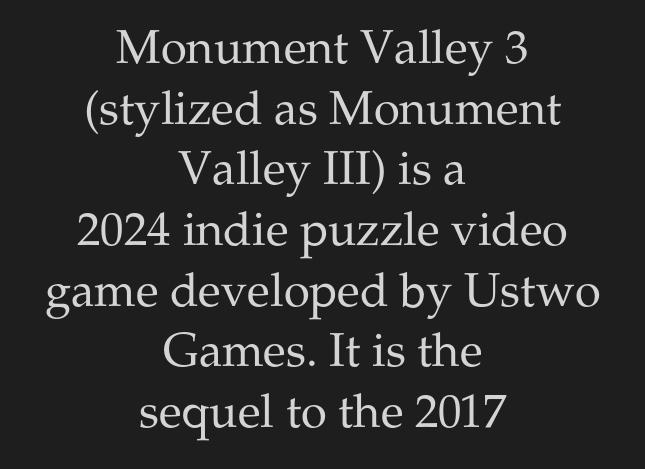
The type sits square on the baseline with zero lean. Regular leading. The rendering shows small feet on the letterforms — a serif design. In terms of letterspacing, this is plain default setting.
